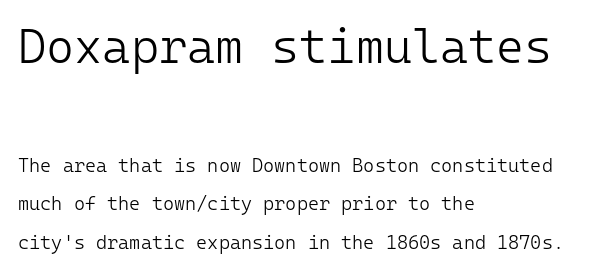
Caption: standard tracking, unaltered. The typography opts for an upright posture over an oblique one. Letters have the restrained weight of plain body copy at most. Here the first block reads like a headline and the second like body copy. The compositor pushed each line to the left boundary. Loosely led — the rows are spread out.
